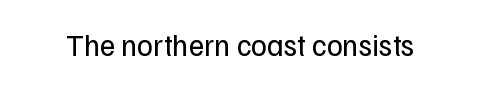
Nope, not italic — everything's standing straight. No letter is thick-stroked: the sample isn't bold. Plain, unruled lines of type. I'd call this a sans setting — the letters go barefoot. Here the designer chose a conventional face with non-uniform glyph widths. The tracking reads as untouched default to a designer's eye.
